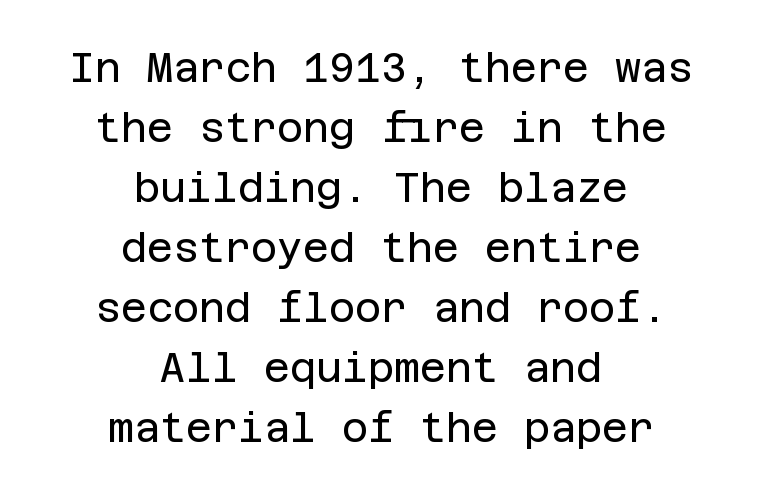
{"serif": "no", "italic": "no", "bold": "no", "weight": "regular", "width": "normal", "stroke_contrast": "low", "x_height": "large", "underline": "no", "align": "center", "line_spacing": "normal", "line_spacing_ratio": 1.5, "letter_spacing": "normal", "letter_spacing_em": 0.0, "glyph_px": 40}
